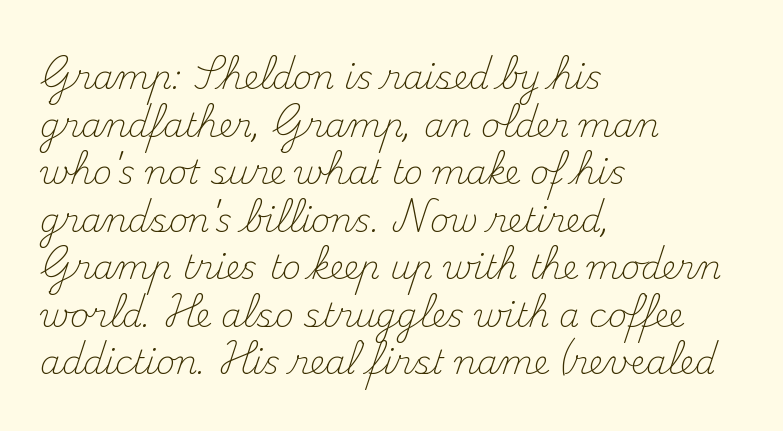
Q: Is the text bold? A: No.
Q: Is the text italic (slanted)? A: Yes.
Q: Is the typeface a serif or a sans-serif typeface? A: Serif.
Q: Is the text underlined? A: No.
Q: How is the paragraph aligned? A: Left-aligned.
Q: Is the spacing between letters normal or unusually wide? A: Normal.
Q: Is the spacing between lines tight, normal or loose? A: Normal.
Q: Width (condensed, normal, or wide)? A: Normal.
Q: Stroke contrast? A: Medium.
Q: x-height? A: Small.
Q: Monospaced? A: No.
